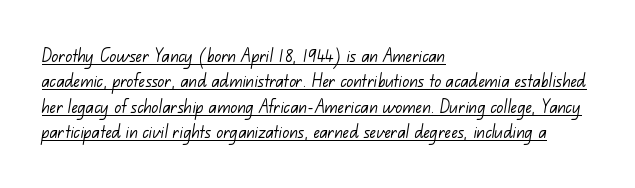
Q: Is the text bold? A: No.
Q: Is the text underlined? A: Yes.
Q: How is the paragraph aligned? A: Left-aligned.
Q: Is the spacing between letters normal or unusually wide? A: Normal.
